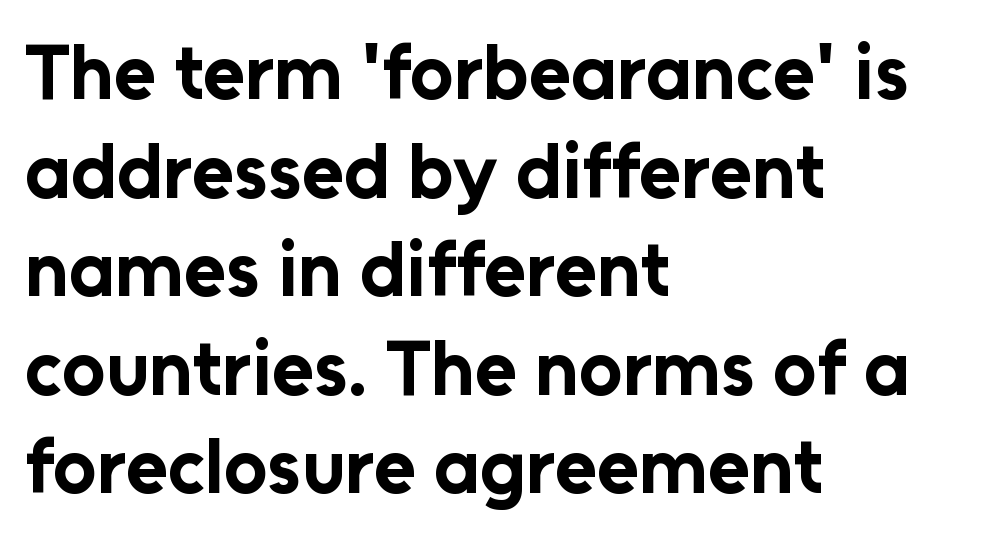
{"serif": "no", "italic": "no", "bold": "yes", "weight": "bold", "width": "normal", "stroke_contrast": "low", "x_height": "medium", "monospaced": "no", "underline": "no", "align": "left", "line_spacing": "normal", "line_spacing_ratio": 1.28, "letter_spacing": "normal", "letter_spacing_em": 0.0, "glyph_px": 77}
